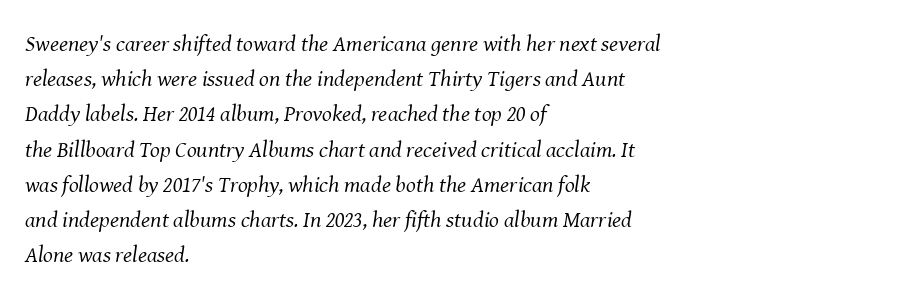
Q: Is the text bold? A: No.
Q: Is the text italic (slanted)? A: Yes, it leans right by about 8 degrees.
Q: Is the text underlined? A: No.
Q: How is the paragraph aligned? A: Left-aligned.
Q: Is the spacing between letters normal or unusually wide? A: Normal.
Q: Is the spacing between lines tight, normal or loose? A: Normal.
